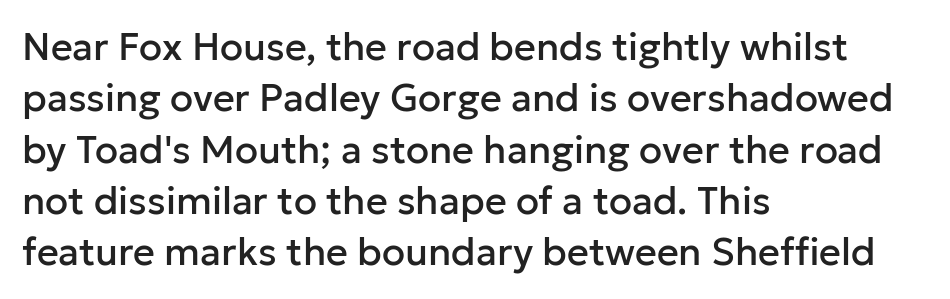
Q: Is the text italic (slanted)? A: No, it is upright.
Q: Is the typeface a serif or a sans-serif typeface? A: Sans-serif.
Q: Is the text underlined? A: No.
Q: How is the paragraph aligned? A: Left-aligned.
Q: Is the spacing between letters normal or unusually wide? A: Normal.
Q: Is the spacing between lines tight, normal or loose? A: Normal.
Q: Width (condensed, normal, or wide)? A: Normal.
Q: Stroke contrast? A: Low.
Q: x-height? A: Medium.
Q: Monospaced? A: No.
